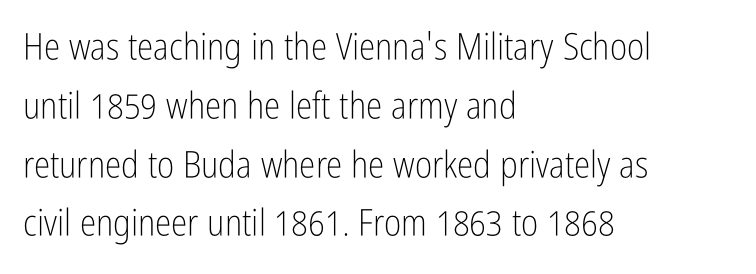
{"serif": "no", "italic": "no", "bold": "no", "weight": "light", "width": "condensed", "stroke_contrast": "low", "x_height": "medium", "monospaced": "no", "underline": "no", "align": "left", "line_spacing": "normal", "line_spacing_ratio": 1.59, "letter_spacing": "normal", "letter_spacing_em": 0.0, "glyph_px": 37}
